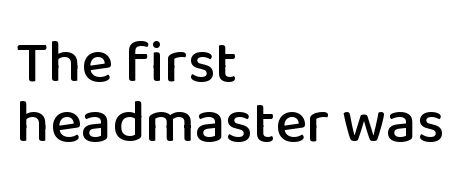
The ragged edge is on the right, which tells us the setting is flush left. Caption: standard tracking, unaltered. A bare baseline throughout the passage. Character widths vary here, with narrow letters taking less room than wide ones. Horizontal bands of white between lines are thin slivers.
